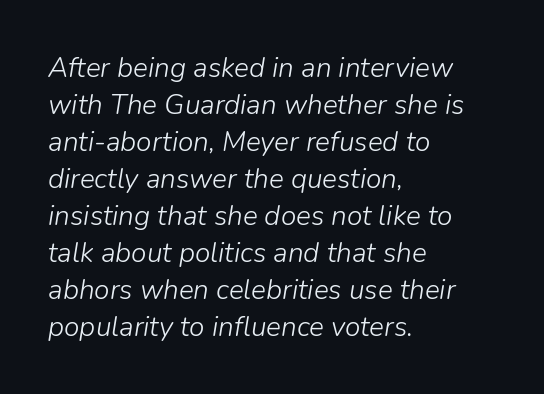
Q: Is the text bold? A: No.
Q: Is the text italic (slanted)? A: Yes, it leans right by about 9 degrees.
Q: Is the text underlined? A: No.
Q: How is the paragraph aligned? A: Left-aligned.
Q: Is the spacing between letters normal or unusually wide? A: Normal.
Q: Is the spacing between lines tight, normal or loose? A: Normal.
Q: Width (condensed, normal, or wide)? A: Normal.
Q: Stroke contrast? A: Low.
Q: x-height? A: Medium.
Q: Monospaced? A: No.
